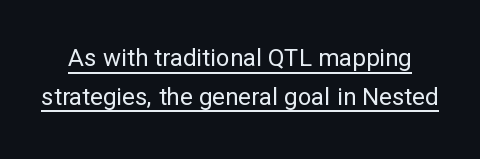
Q: Is the text bold? A: No.
Q: Is the text italic (slanted)? A: No, it is upright.
Q: Is the text underlined? A: Yes.
Q: Is the spacing between letters normal or unusually wide? A: Normal.
Q: Is the spacing between lines tight, normal or loose? A: Normal.
